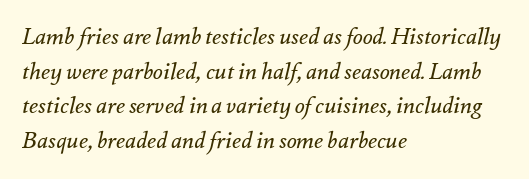
Q: Is the text bold? A: No.
Q: Is the text italic (slanted)? A: Yes, it leans right by about 12 degrees.
Q: Is the text underlined? A: No.
Q: How is the paragraph aligned? A: Left-aligned.
Q: Is the spacing between letters normal or unusually wide? A: Normal.
Q: Is the spacing between lines tight, normal or loose? A: Normal.
